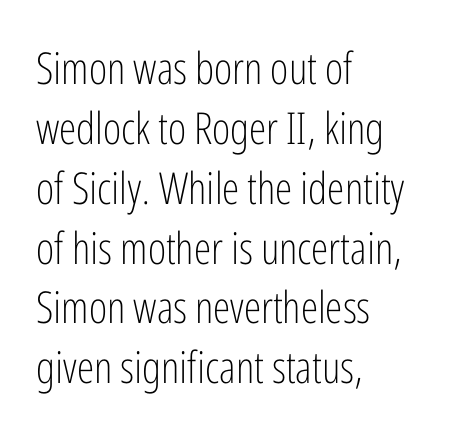
Nope, no serifs anywhere on these letters. Does the copy run flush right? No — it runs flush left. Proportional: the letters do not fall into vertical columns. The gap between lines stays unmarked. This is not heavy type; no bold has been used. Standard letterfit; no display-style spreading of the glyphs.
